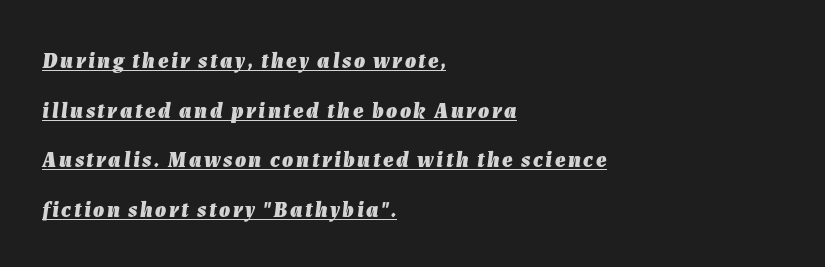
Horizontally, the lines are justified to the leading edge only. I'd describe the lettering as bold — thick and assertive. The whole block is typeset with a tilt. Like a heading marked for emphasis, these lines bear an underscore.
